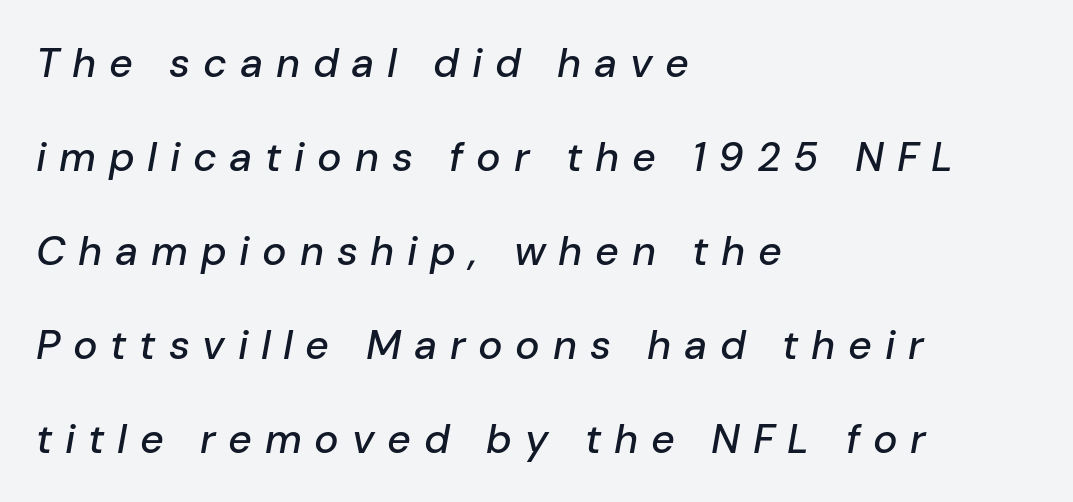
Style check: oblique. The text block is weighted toward the left margin, trailing off unevenly rightward. Substantial extra tracking has been applied to these lines. Check the space under the baseline: it is left empty. Do the characters align in a grid? No, the font is proportional. You could fit nearly another row in the gap between these rows.
